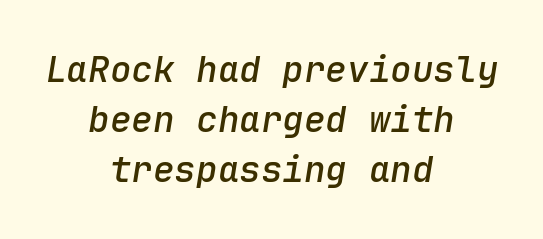
{"italic": "yes", "lean": "right", "slant_degrees": 9, "bold": "semi", "weight": "semibold", "width": "normal", "stroke_contrast": "low", "x_height": "medium", "monospaced": "yes", "underline": "no", "align": "center", "line_spacing": "normal", "line_spacing_ratio": 1.39, "letter_spacing": "normal", "letter_spacing_em": 0.0, "glyph_px": 36}
